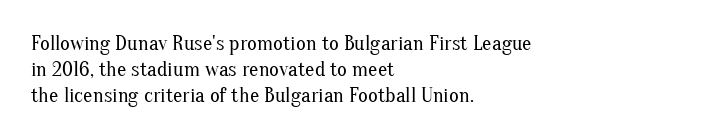
{"italic": "no", "bold": "no", "underline": "no", "align": "left", "line_spacing_ratio": 1.24, "letter_spacing": "normal", "letter_spacing_em": 0.0, "glyph_px": 21}
